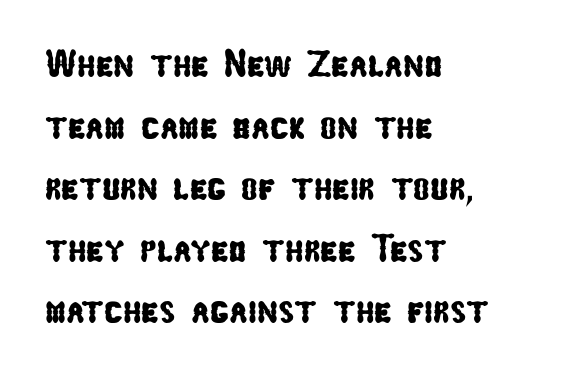
Observe the absence of serifs on each vertical stroke in this sample. The lines are quadded left. How are the letters spaced? Ordinarily, with no added tracking. The strip under each line holds only bare page.
